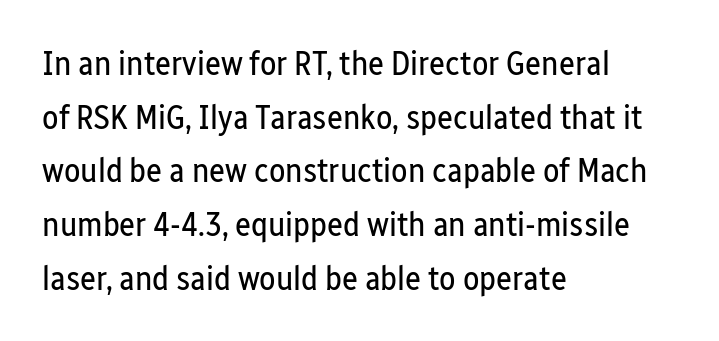
The specimen omits any rule beneath the text block's lines. In terms of letterform style, serifs are entirely absent. One glance says typical: line gaps are just what's usual. The characters are drawn with everyday or finer stroke widths. Rendered with straight, roman letterforms.
